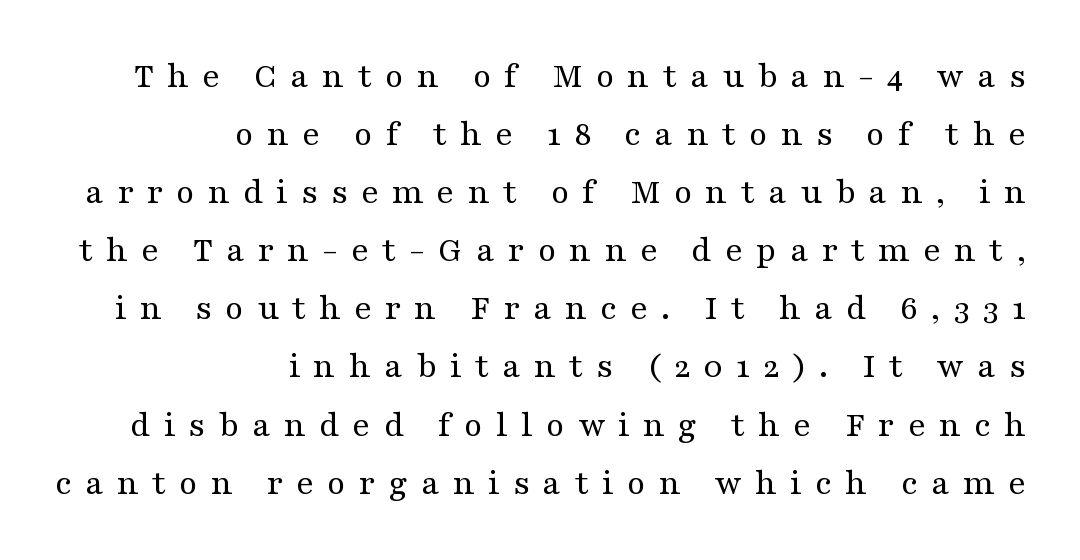
{"serif": "yes", "italic": "no", "bold": "no", "weight": "regular", "width": "wide", "stroke_contrast": "medium", "x_height": "medium", "monospaced": "no", "underline": "no", "align": "right", "line_spacing": "normal", "line_spacing_ratio": 1.57, "letter_spacing": "wide", "letter_spacing_em": 0.35, "glyph_px": 37}
